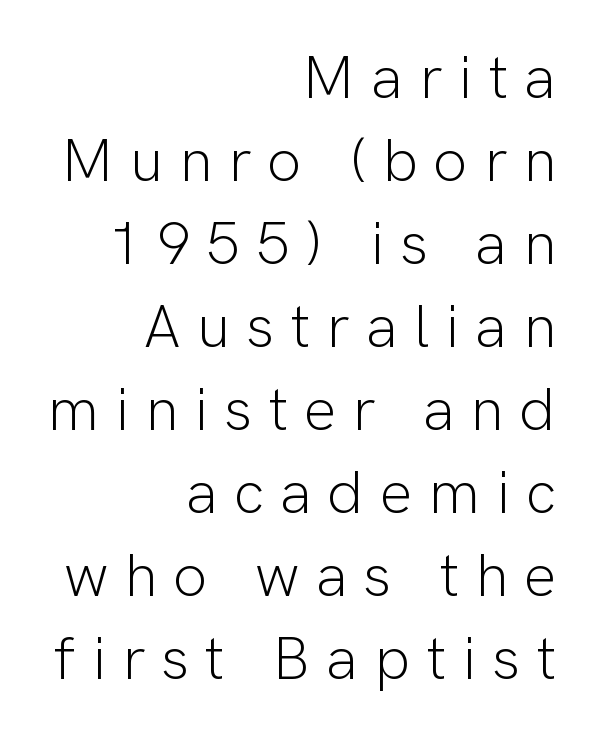
The rows are spaced the way most documents space them. Upright lettering throughout. Weight class: somewhere from thin through regular. The letters advance in unequal steps, a hallmark of proportional type. The gap between lines stays unmarked. Notice how the passage keeps a crisp vertical edge on the right only.
